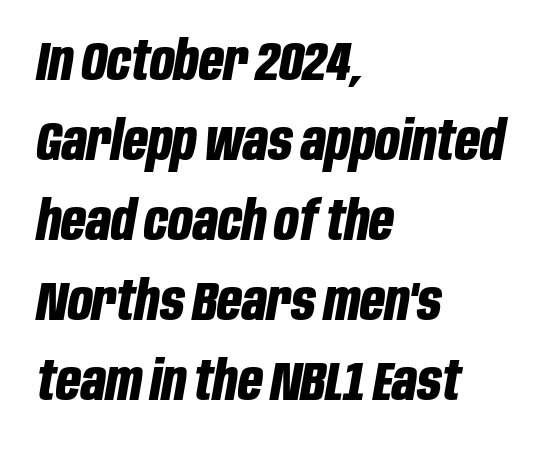
Q: Is the text bold? A: Yes.
Q: Is the text italic (slanted)? A: Yes, it leans right by about 10 degrees.
Q: Is the text underlined? A: No.
Q: How is the paragraph aligned? A: Left-aligned.
Q: Is the spacing between letters normal or unusually wide? A: Normal.
Q: Is the spacing between lines tight, normal or loose? A: Normal.
Q: Width (condensed, normal, or wide)? A: Condensed.
Q: Stroke contrast? A: Low.
Q: x-height? A: Large.
Q: Monospaced? A: No.
